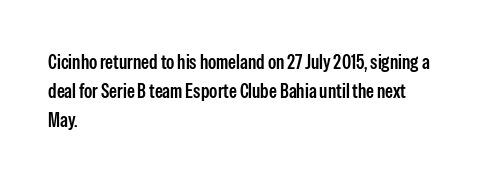
Default kerning and tracking; the words read as compact shapes. The type sits square on the baseline with zero lean. How would I describe the line gaps? Plain and ordinary. The zone under the glyphs is completely vacant. The lines are quadded left.
